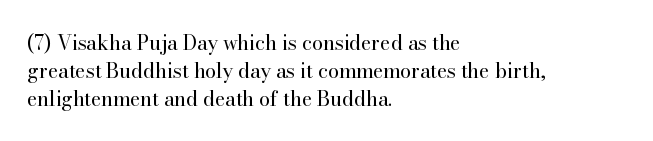
Q: Is the text bold? A: No.
Q: Is the text italic (slanted)? A: No, it is upright.
Q: Is the text underlined? A: No.
Q: How is the paragraph aligned? A: Left-aligned.
Q: Is the spacing between letters normal or unusually wide? A: Normal.
Q: Is the spacing between lines tight, normal or loose? A: Normal.
